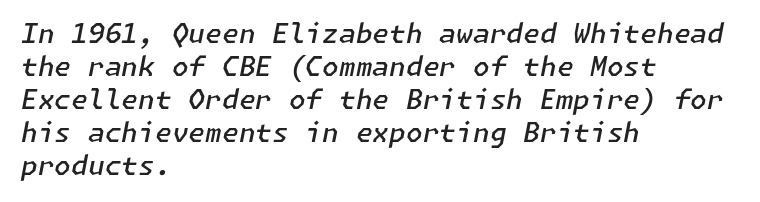
{"italic": "yes", "lean": "right", "slant_degrees": 11, "bold": "semi", "underline": "no", "align": "left", "line_spacing_ratio": 1.22, "letter_spacing": "normal", "letter_spacing_em": 0.0, "glyph_px": 27}
